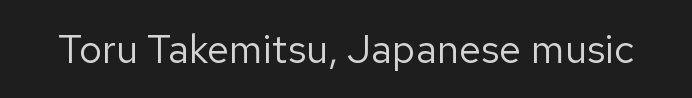
No italicization has been applied; the sample stays upright. The space directly below the letters is spotless. There is no visible air inserted between adjacent glyphs. Is this a heavy cut? Hardly; it is regular or lighter.
